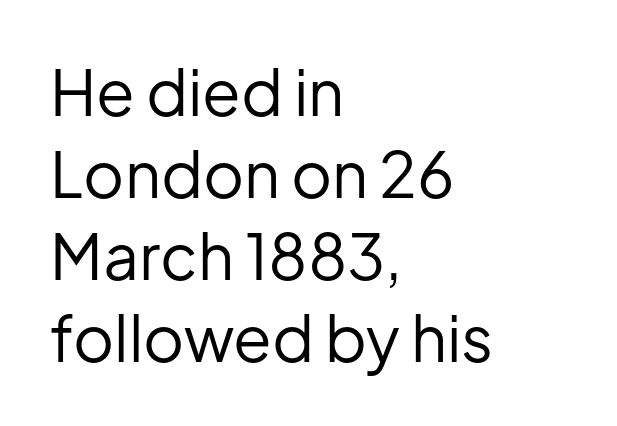
Varying glyph widths throughout — classic text-font behaviour. No extra ink here — the face is not bold. Every character sits straight up, as roman type does. Notice how descenders clear the ascenders below comfortably — that's standard leading. The space beneath each line is pristine and unruled. The lines are quadded left.
